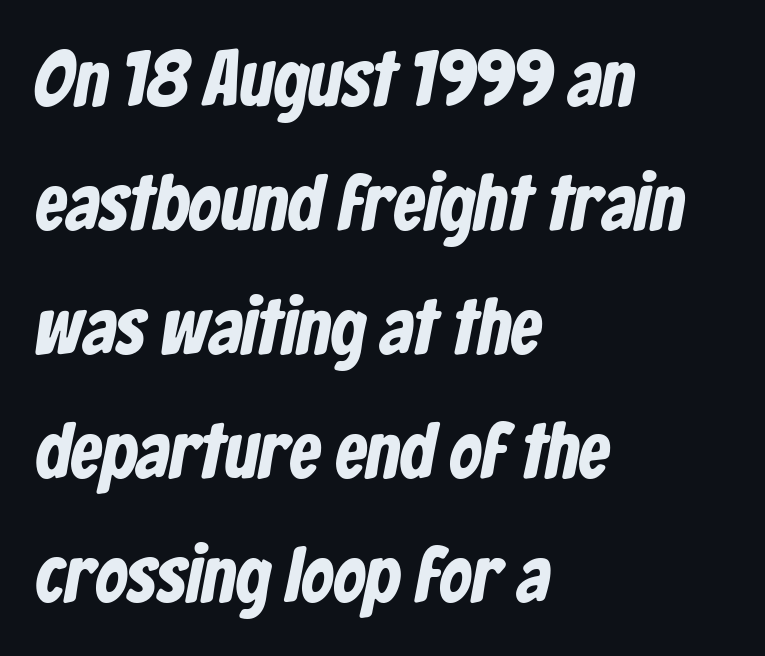
Q: Is the typeface a serif or a sans-serif typeface? A: Sans-serif.
Q: Is the text underlined? A: No.
Q: How is the paragraph aligned? A: Left-aligned.
Q: Is the spacing between letters normal or unusually wide? A: Normal.
Q: Is the spacing between lines tight, normal or loose? A: Normal.
Q: Width (condensed, normal, or wide)? A: Condensed.
Q: Stroke contrast? A: Low.
Q: x-height? A: Medium.
Q: Monospaced? A: No.
